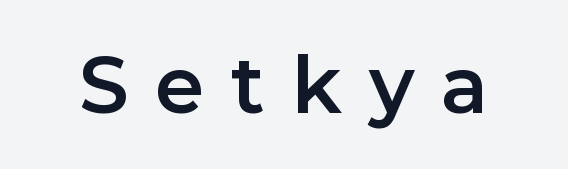
The image shows 79 px sans-serif type, upright; set unusually wide letter spacing (+0.34 em), not underlined; low stroke contrast and a medium x-height.
